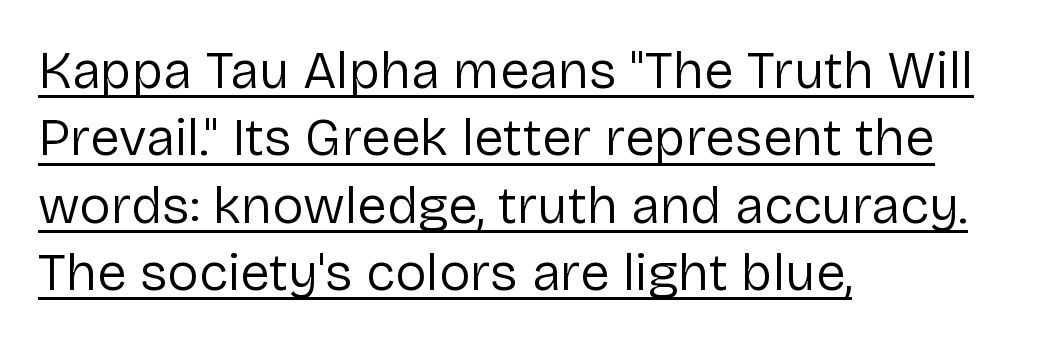
{"serif": "no", "italic": "no", "bold": "no", "weight": "regular", "width": "normal", "stroke_contrast": "low", "x_height": "medium", "monospaced": "no", "underline": "yes", "align": "left", "line_spacing": "normal", "line_spacing_ratio": 1.27, "letter_spacing": "normal", "letter_spacing_em": 0.0, "glyph_px": 53}
